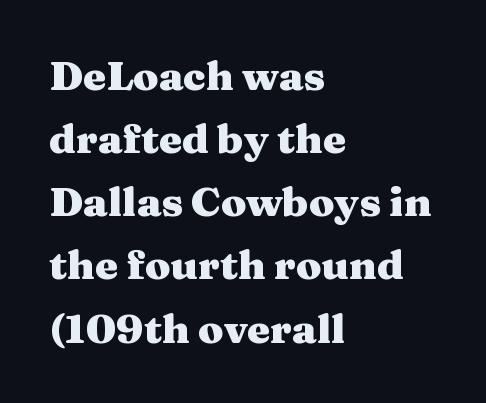
{"serif": "yes", "italic": "no", "bold": "yes", "weight": "heavy", "width": "wide", "stroke_contrast": "medium", "x_height": "medium", "monospaced": "no", "underline": "no", "align": "left", "line_spacing": "normal", "line_spacing_ratio": 1.54, "letter_spacing": "normal", "letter_spacing_em": 0.0, "glyph_px": 41}
